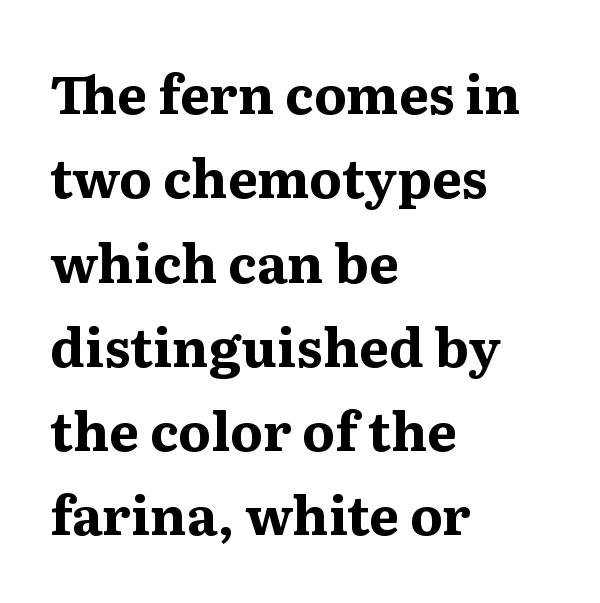
{"serif": "yes", "italic": "no", "bold": "yes", "weight": "bold", "width": "normal", "stroke_contrast": "medium", "x_height": "medium", "monospaced": "no", "underline": "no", "align": "left", "line_spacing": "normal", "line_spacing_ratio": 1.59, "letter_spacing": "normal", "letter_spacing_em": 0.0, "glyph_px": 53}
